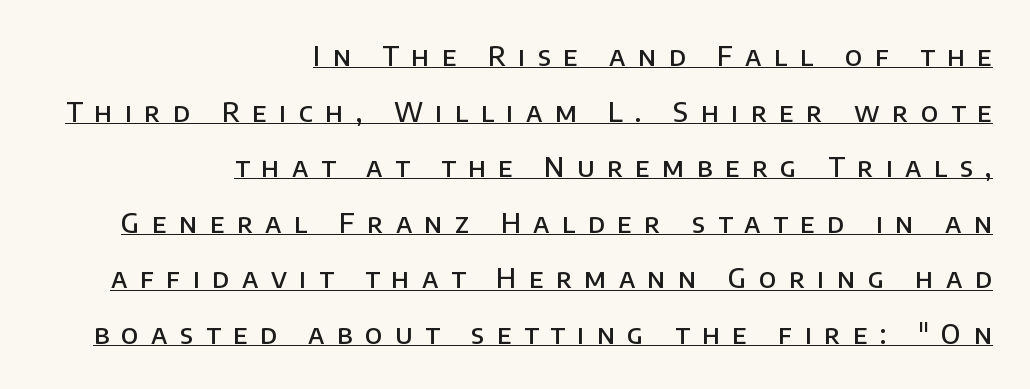
The image shows 27 px text type, upright; set right-aligned, loose line spacing (2.06x), unusually wide letter spacing (+0.46 em), underlined.
